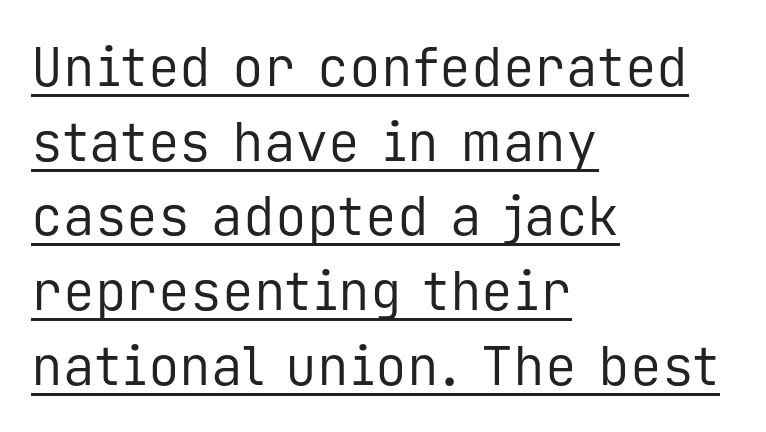
{"serif": "no", "italic": "no", "bold": "no", "weight": "regular", "width": "normal", "stroke_contrast": "low", "x_height": "medium", "monospaced": "yes", "underline": "yes", "align": "left", "line_spacing": "normal", "line_spacing_ratio": 1.41, "letter_spacing": "normal", "letter_spacing_em": 0.0, "glyph_px": 53}
